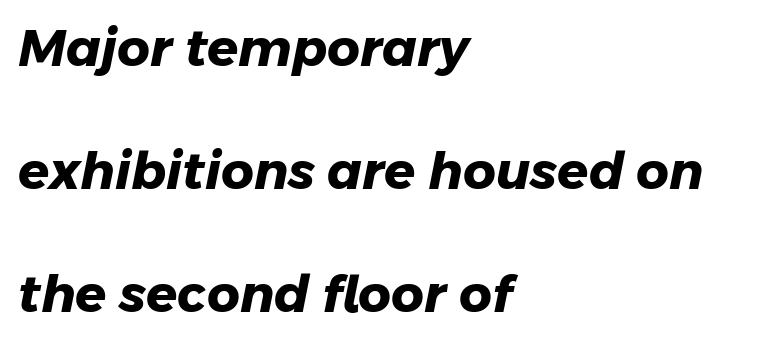
Plenty of ink on the page — the face is bold. Letters rest on an invisible, unmarked baseline. Vertical spacing — loose. The lines in this sample share a left origin and differ only in where they stop.
